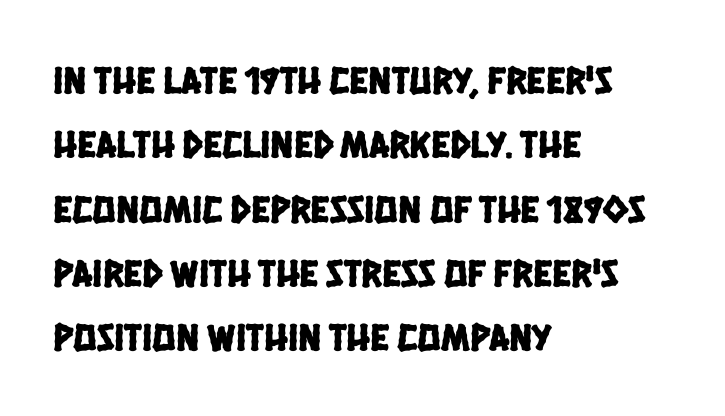
The paragraph has a hard left edge and a soft right edge. The letters advance in unequal steps, a hallmark of proportional type. The line-height multiplier appears to be the usual default. No feet cap the strokes, marking this as sans-serif type. The gaps between neighbouring characters are ordinary and unremarkable. Words float on clear page, feet unadorned.
